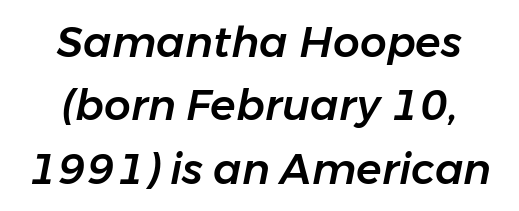
Q: Is the text italic (slanted)? A: Yes, it leans right by about 11 degrees.
Q: Is the text underlined? A: No.
Q: How is the paragraph aligned? A: Centered.
Q: Is the spacing between letters normal or unusually wide? A: Normal.
Q: Is the spacing between lines tight, normal or loose? A: Normal.
Q: Width (condensed, normal, or wide)? A: Normal.
Q: Stroke contrast? A: Low.
Q: x-height? A: Medium.
Q: Monospaced? A: No.
